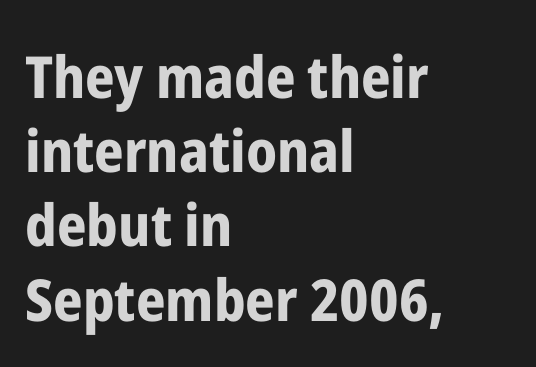
Q: Is the text bold? A: Yes.
Q: Is the text italic (slanted)? A: No, it is upright.
Q: Is the typeface a serif or a sans-serif typeface? A: Sans-serif.
Q: Is the text underlined? A: No.
Q: How is the paragraph aligned? A: Left-aligned.
Q: Is the spacing between letters normal or unusually wide? A: Normal.
Q: Is the spacing between lines tight, normal or loose? A: Normal.
Q: Width (condensed, normal, or wide)? A: Condensed.
Q: Stroke contrast? A: Low.
Q: x-height? A: Medium.
Q: Monospaced? A: No.
